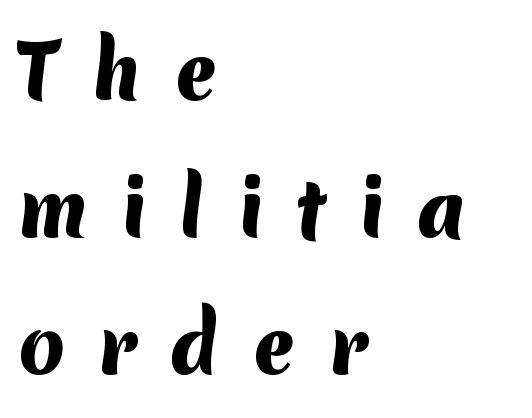
Check the space under the baseline: it is left empty. Here the designer chose a conventional face with non-uniform glyph widths. Tracking here is generous; glyphs stand well apart from one another. The ragged edge is on the right, which tells us the setting is flush left. Check where the strokes stop: nothing finishes them off — pure sans. Its strokes are broad and dark, the hallmark of bold type.
